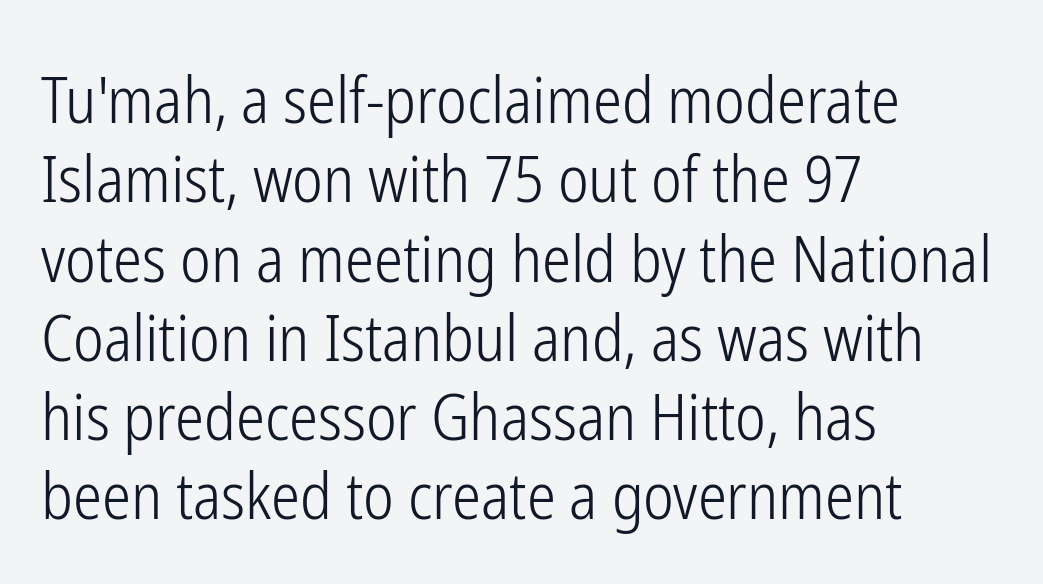
Q: Is the text bold? A: No.
Q: Is the text italic (slanted)? A: No, it is upright.
Q: Is the typeface a serif or a sans-serif typeface? A: Sans-serif.
Q: Is the text underlined? A: No.
Q: How is the paragraph aligned? A: Left-aligned.
Q: Is the spacing between letters normal or unusually wide? A: Normal.
Q: Width (condensed, normal, or wide)? A: Condensed.
Q: Stroke contrast? A: Low.
Q: x-height? A: Medium.
Q: Monospaced? A: No.
